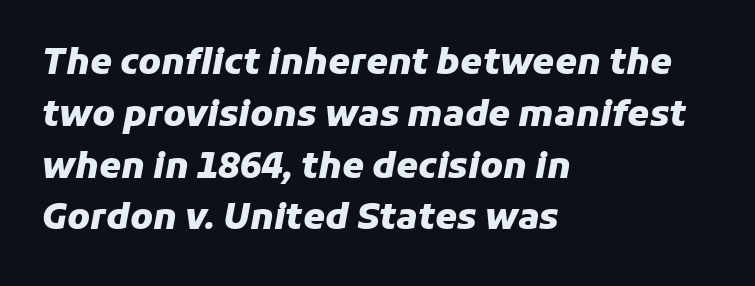
Q: Is the text bold? A: Yes.
Q: Is the text italic (slanted)? A: Yes, it leans right by about 11 degrees.
Q: Is the text underlined? A: No.
Q: How is the paragraph aligned? A: Left-aligned.
Q: Is the spacing between letters normal or unusually wide? A: Normal.
Q: Is the spacing between lines tight, normal or loose? A: Normal.
Q: Width (condensed, normal, or wide)? A: Normal.
Q: Stroke contrast? A: Low.
Q: x-height? A: Medium.
Q: Monospaced? A: No.
